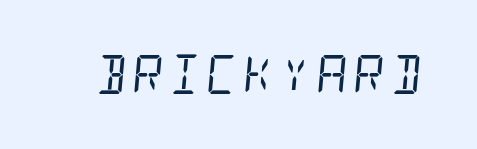
{"serif": "yes", "italic": "yes", "lean": "right", "slant_degrees": 5, "bold": "no", "weight": "regular", "width": "condensed", "stroke_contrast": "low", "x_height": "large", "underline": "no", "glyph_px": 39}
